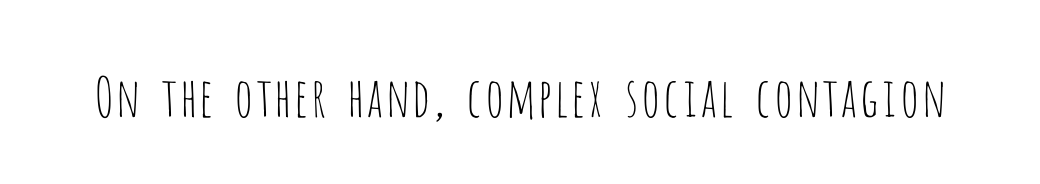
Q: Is the text bold? A: No.
Q: Is the text italic (slanted)? A: No, it is upright.
Q: Is the typeface a serif or a sans-serif typeface? A: Sans-serif.
Q: Is the text underlined? A: No.
Q: Is the spacing between letters normal or unusually wide? A: Normal.
Q: Width (condensed, normal, or wide)? A: Condensed.
Q: Stroke contrast? A: Low.
Q: x-height? A: Large.
Q: Monospaced? A: No.
